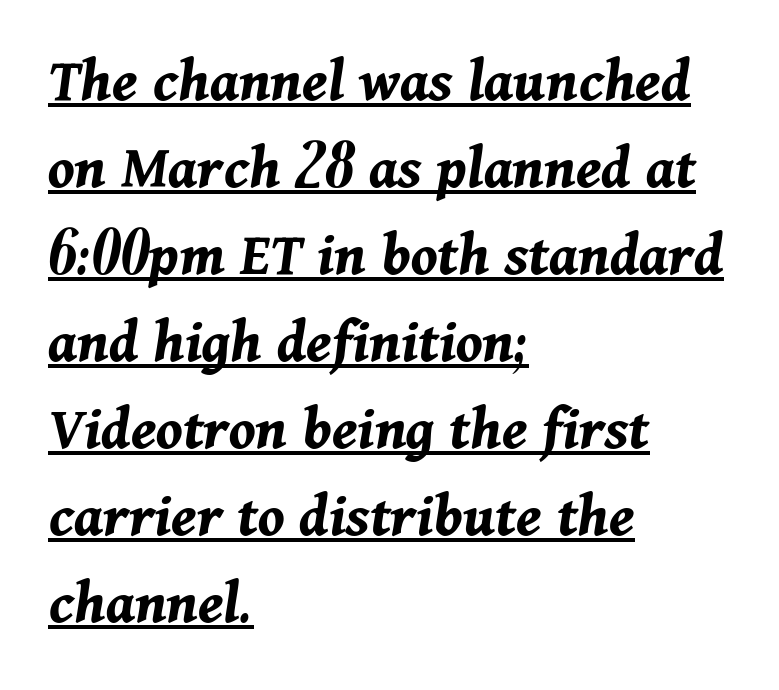
The image shows 63 px bold type, italic (leaning right); set left-aligned, normal line spacing (1.38x), normal letter spacing, underlined; medium stroke contrast and a medium x-height.
